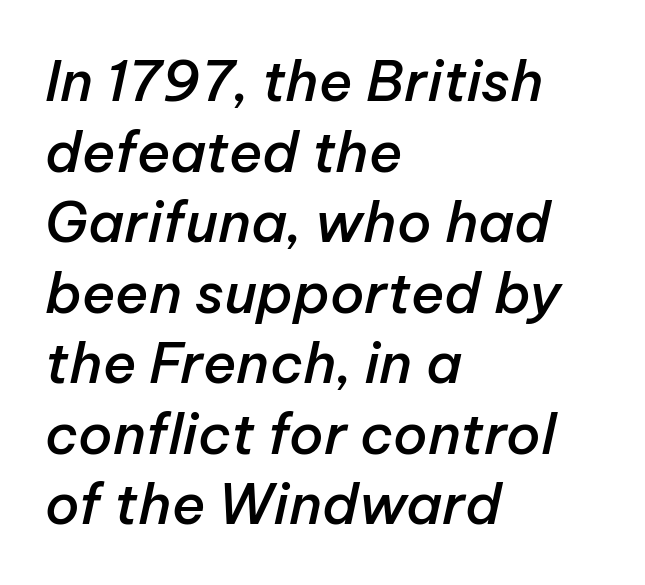
The image shows 56 px semibold type, italic (leaning right); set left-aligned, normal line spacing (1.26x), normal letter spacing, not underlined; low stroke contrast and a medium x-height.
